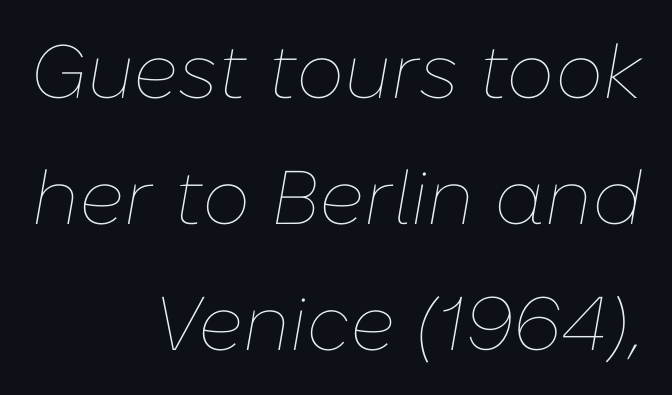
The lettering tilts uniformly, giving the passage an italic look. Students, observe: this is what conventionally led text looks like. The face used here is proportionally spaced, like ordinary book or web type. Any mark beneath the type? The region is blank.
